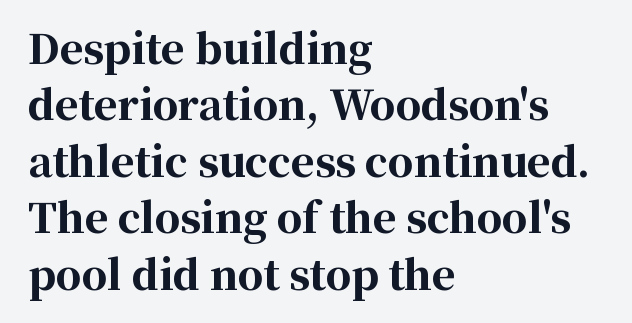
Is there much room between lines? A standard amount, neither cramped nor airy. The face used here is rendered with its standard letterfit. Serifs: yes, visible at the terminals of the letterforms. Letters rest on an invisible, unmarked baseline.
